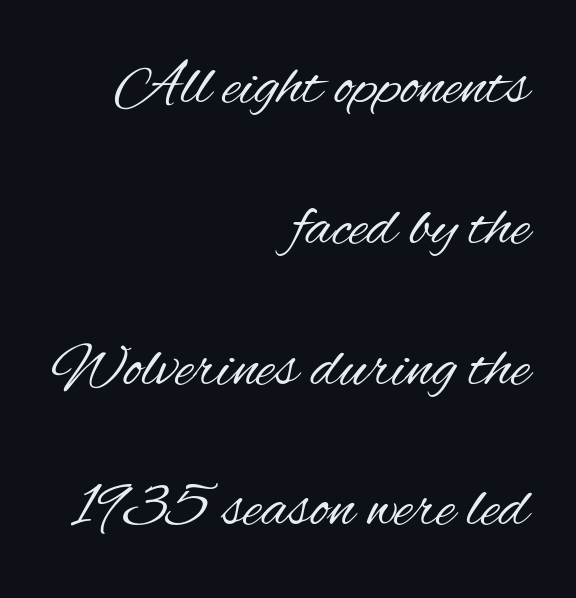
Q: Is the text bold? A: No.
Q: Is the text italic (slanted)? A: Yes.
Q: Is the typeface a serif or a sans-serif typeface? A: Sans-serif.
Q: Is the text underlined? A: No.
Q: How is the paragraph aligned? A: Right-aligned.
Q: Is the spacing between letters normal or unusually wide? A: Normal.
Q: Is the spacing between lines tight, normal or loose? A: Loose.
Q: Width (condensed, normal, or wide)? A: Condensed.
Q: Stroke contrast? A: Medium.
Q: x-height? A: Small.
Q: Monospaced? A: No.
